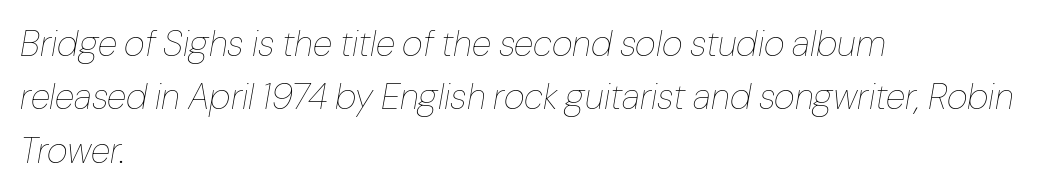
The image shows 36 px thin type, italic (leaning right); set left-aligned, normal line spacing (1.48x), normal letter spacing, not underlined; low stroke contrast and a medium x-height.
